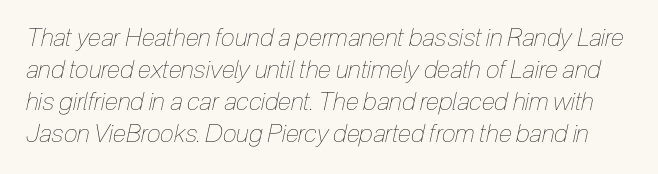
{"italic": "yes", "lean": "right", "slant_degrees": 12, "bold": "no", "underline": "no", "line_spacing": "normal", "line_spacing_ratio": 1.28, "letter_spacing": "normal", "letter_spacing_em": 0.0, "glyph_px": 25}
